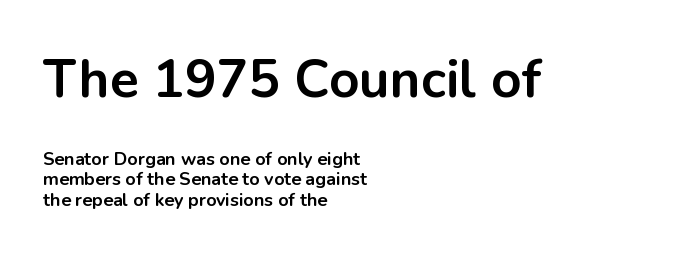
The image shows 53 px bold sans-serif type, upright; set left-aligned, tight line spacing (1.14x), normal letter spacing, not underlined; the first (top) block is 2.94x larger; low stroke contrast and a medium x-height.
